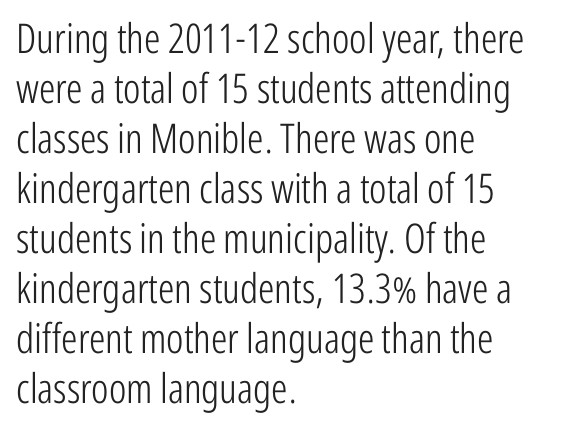
The image shows 41 px light, condensed sans-serif type, upright; set left-aligned, line spacing 1.22x, normal letter spacing, not underlined; low stroke contrast and a medium x-height.
